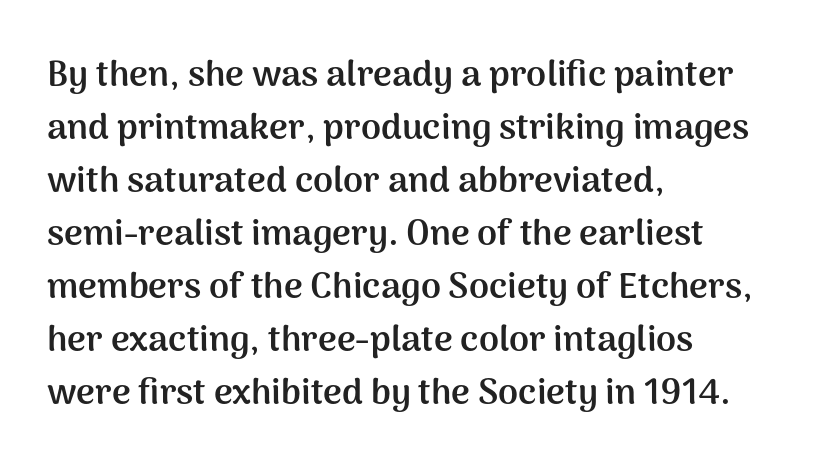
The image shows 36 px semibold sans-serif type, upright; set left-aligned, normal line spacing (1.47x), normal letter spacing, not underlined; medium stroke contrast and a medium x-height.
